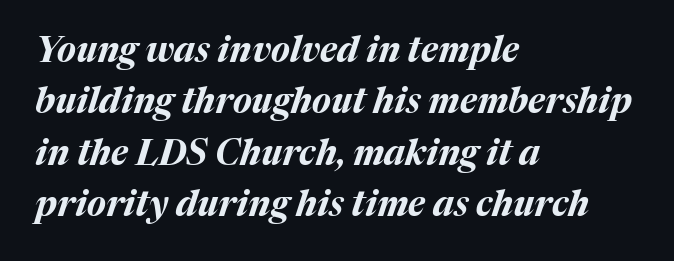
Q: Is the text bold? A: Yes.
Q: Is the text italic (slanted)? A: Yes, it leans right by about 17 degrees.
Q: Is the text underlined? A: No.
Q: How is the paragraph aligned? A: Left-aligned.
Q: Is the spacing between letters normal or unusually wide? A: Normal.
Q: Is the spacing between lines tight, normal or loose? A: Normal.
Q: Width (condensed, normal, or wide)? A: Normal.
Q: Stroke contrast? A: Medium.
Q: x-height? A: Medium.
Q: Monospaced? A: No.
